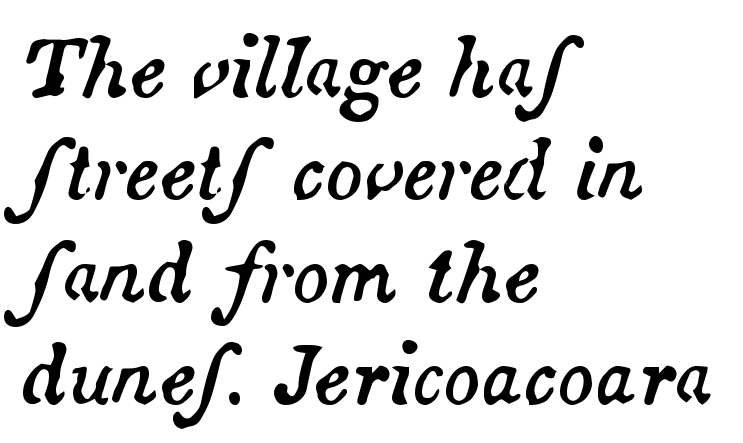
{"italic": "yes", "lean": "right", "slant_degrees": 14, "width": "normal", "stroke_contrast": "medium", "x_height": "small", "monospaced": "no", "underline": "no", "align": "left", "line_spacing": "normal", "line_spacing_ratio": 1.33, "letter_spacing": "normal", "letter_spacing_em": 0.0, "glyph_px": 77}
